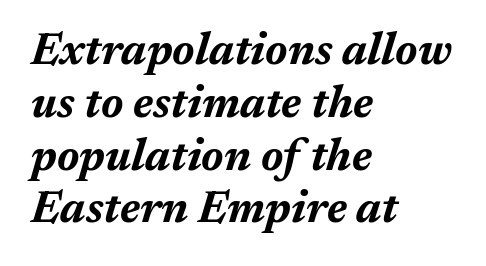
{"italic": "yes", "lean": "right", "slant_degrees": 17, "bold": "yes", "weight": "bold", "width": "normal", "stroke_contrast": "medium", "x_height": "medium", "monospaced": "no", "underline": "no", "align": "left", "line_spacing_ratio": 1.2, "letter_spacing": "normal", "letter_spacing_em": 0.0, "glyph_px": 44}
